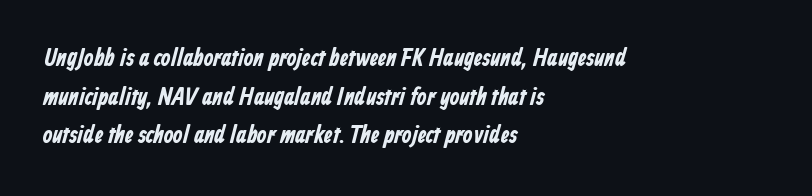
The image shows 25 px bold type; set left-aligned, normal line spacing (1.55x), normal letter spacing, not underlined.
